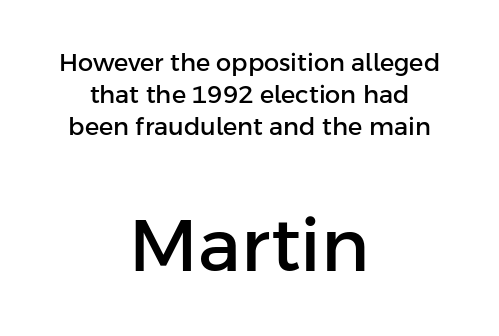
The block of text has a typical density, with ordinary space between rows. This layout puts the modest block above and the oversized block below. Here the designer chose a conventional face with non-uniform glyph widths. You can tell from the bare stems that sans-serif type was used. Style check: upright.
